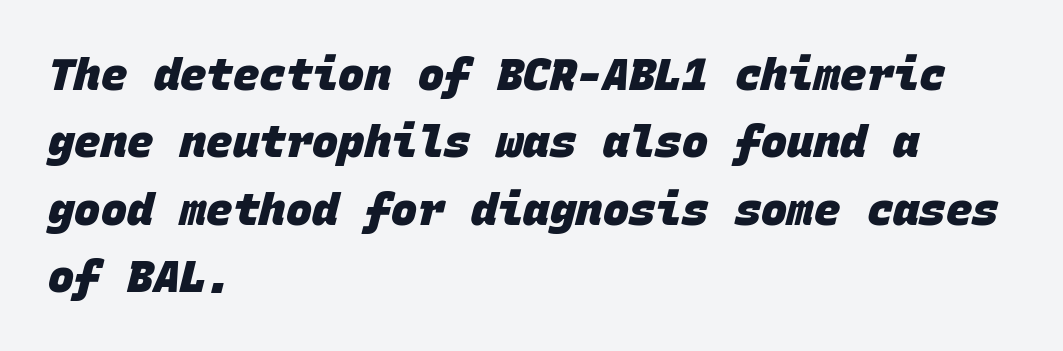
Each letter, wide or thin by design, is forced into the same width here. The typesetting leans heavy: a genuine bold. The font family rendered here belongs to the sans-serif group. This rendering features lettering with no underline. The lines are quadded left. Vertically, the passage feels balanced, rows spaced as you'd expect.
